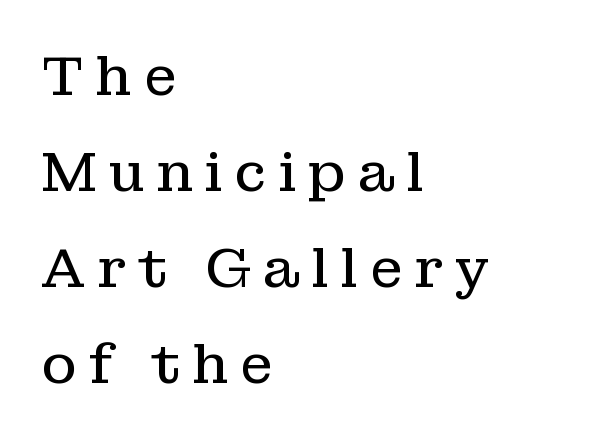
The image shows 54 px regular-weight serif type, upright; set left-aligned, line spacing 1.78x, unusually wide letter spacing (+0.21 em), not underlined; low stroke contrast and a medium x-height.
